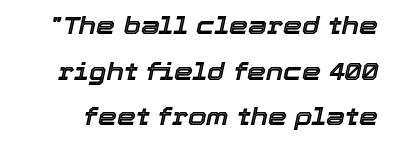
When letters slant like this, we call the style italic. The area under the type is left untouched. The type is set solid horizontally, with unmodified tracking. The block of text is sparse from top to bottom, with ample space between rows.
